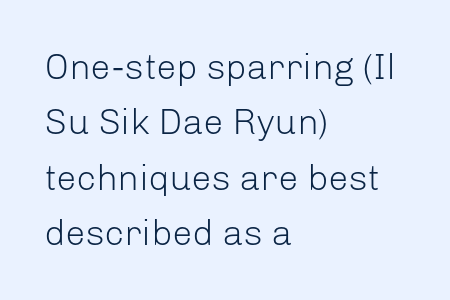
The glyphs are unaccompanied by any horizontal stroke below them. The letters stand straight up with perfectly vertical stems. Short note: letters normally spaced. Alignment: flush left. You could not count columns in this text — the font is proportionally spaced. Typographically, this falls in the sans-serif category.
